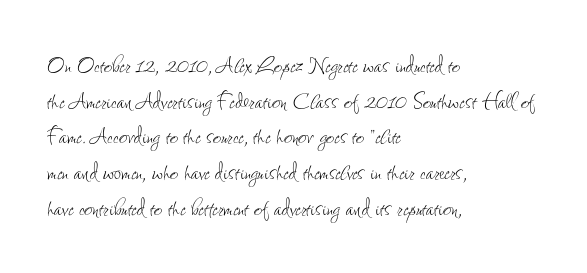
Q: Is the text bold? A: No.
Q: Is the text italic (slanted)? A: Yes.
Q: Is the text underlined? A: No.
Q: How is the paragraph aligned? A: Left-aligned.
Q: Is the spacing between letters normal or unusually wide? A: Normal.
Q: Width (condensed, normal, or wide)? A: Condensed.
Q: Stroke contrast? A: Low.
Q: x-height? A: Small.
Q: Monospaced? A: No.
